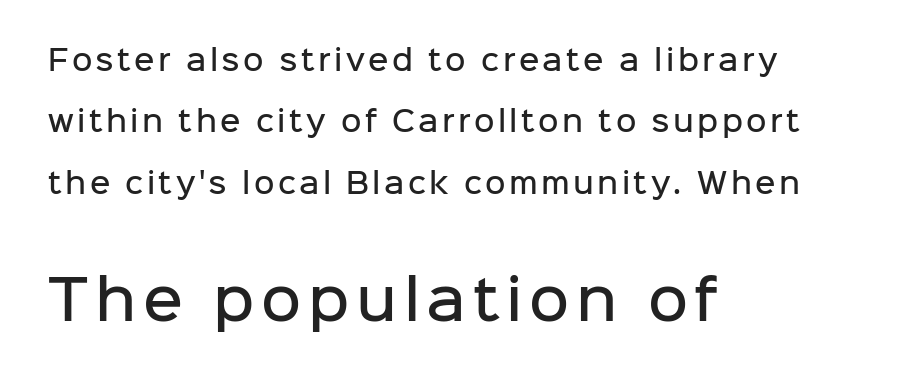
{"serif": "no", "italic": "no", "bold": "semi", "weight": "semibold", "width": "normal", "stroke_contrast": "low", "x_height": "medium", "monospaced": "no", "underline": "no", "align": "left", "line_spacing": "loose", "line_spacing_ratio": 2.19, "larger_block": "second", "size_ratio": 1.96, "glyph_px": 55}
